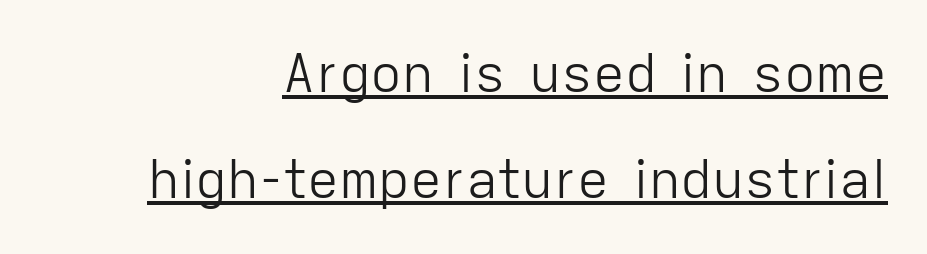
The image shows 53 px light sans-serif type, upright; set loose line spacing (2.0x), normal letter spacing, underlined; low stroke contrast and a medium x-height.
